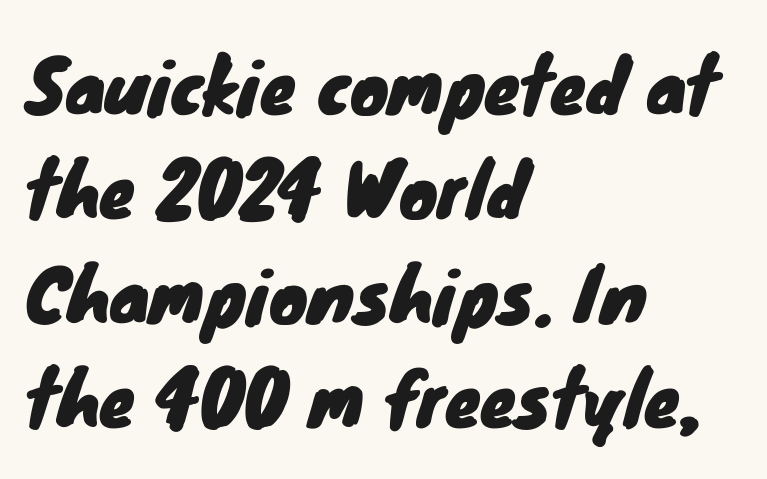
The image shows 72 px sans-serif type; set left-aligned, normal line spacing (1.45x), normal letter spacing, not underlined; low stroke contrast and a small x-height.
